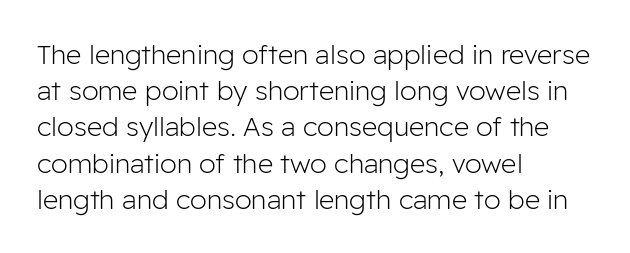
Q: Is the text bold? A: No.
Q: Is the text italic (slanted)? A: No, it is upright.
Q: Is the text underlined? A: No.
Q: How is the paragraph aligned? A: Left-aligned.
Q: Is the spacing between letters normal or unusually wide? A: Normal.
Q: Is the spacing between lines tight, normal or loose? A: Normal.
